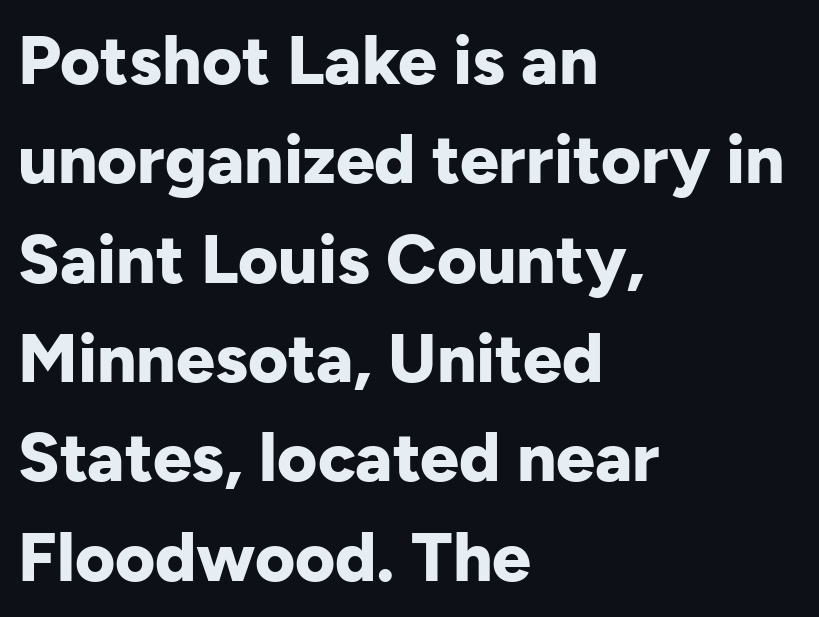
{"serif": "no", "italic": "no", "bold": "yes", "weight": "bold", "width": "normal", "stroke_contrast": "low", "x_height": "medium", "monospaced": "no", "underline": "no", "align": "left", "line_spacing": "normal", "line_spacing_ratio": 1.44, "letter_spacing": "normal", "letter_spacing_em": 0.0, "glyph_px": 69}
